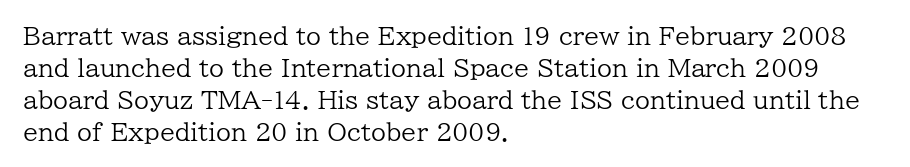
A bare baseline throughout the passage. Does the lettering tilt? It doesn't — this is upright. Leftover space on each line is placed entirely after the last word. Regarding leading, the lines here are spaced in the standard way. Inter-character spacing is left at the font's built-in metrics. Compared with a typical body face, this is equally light or lighter still.
